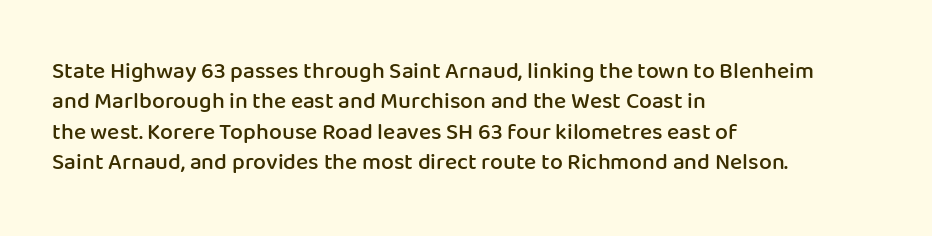
{"italic": "no", "bold": "semi", "underline": "no", "align": "left", "line_spacing": "normal", "line_spacing_ratio": 1.32, "letter_spacing": "normal", "letter_spacing_em": 0.0, "glyph_px": 23}
